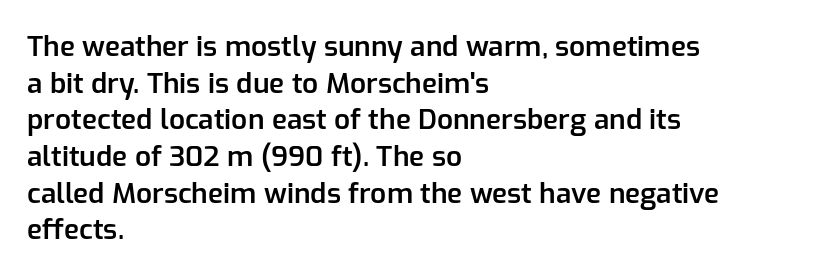
Quick note: not italic, upright. The lines sit at an ordinary, default distance from one another. Here the designer chose a conventional face with non-uniform glyph widths. This rendering uses left alignment, leaving the right contour irregular.
